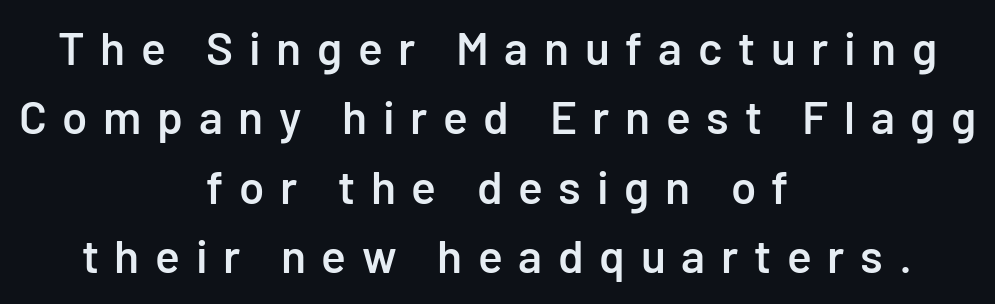
This rendering widens character spacing well past its baseline value. A typesetter would call this leading conventional body-copy spacing. Alignment: centered. Varying glyph widths throughout — classic text-font behaviour. The space directly below the letters is spotless.
